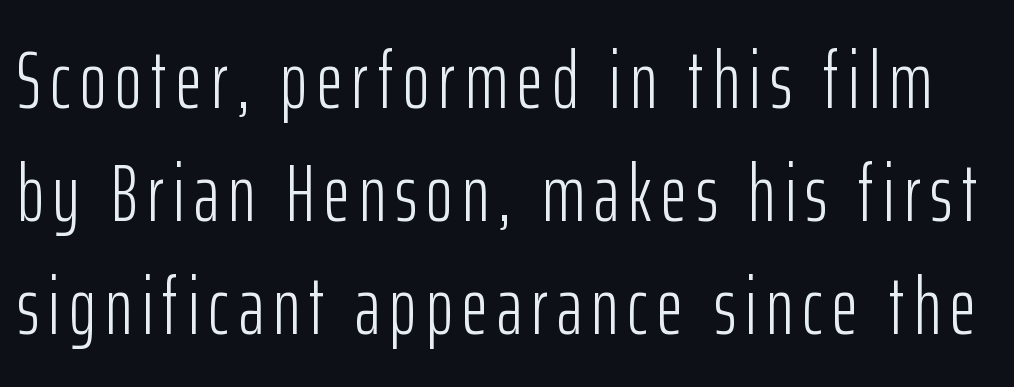
These lines are rendered in a variable-pitch font. Grotesque or geometric, the face here clearly has no serifs. Descender tails drop into unmarked territory. No italicization has been applied; the sample stays upright. Is this a heavy cut? Hardly; it is regular or lighter.
